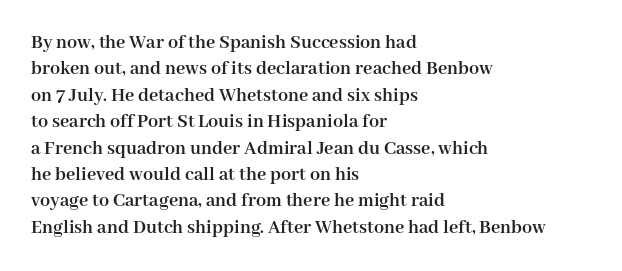
No extra tracking has been applied to these lines. The font is running at its bold setting. Students, observe: this is what conventionally led text looks like. Ascenders rise straight up at ninety degrees.
